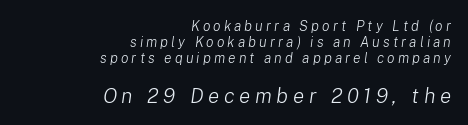
Q: Is the text bold? A: No.
Q: Is the text italic (slanted)? A: Yes, it leans right by about 8 degrees.
Q: Is the text underlined? A: No.
Q: How is the paragraph aligned? A: Right-aligned.
Q: Is the spacing between letters normal or unusually wide? A: Unusually wide.
Q: Which block of text is set in a larger size, the first (top) or the second (bottom)? A: The second (bottom) one.
